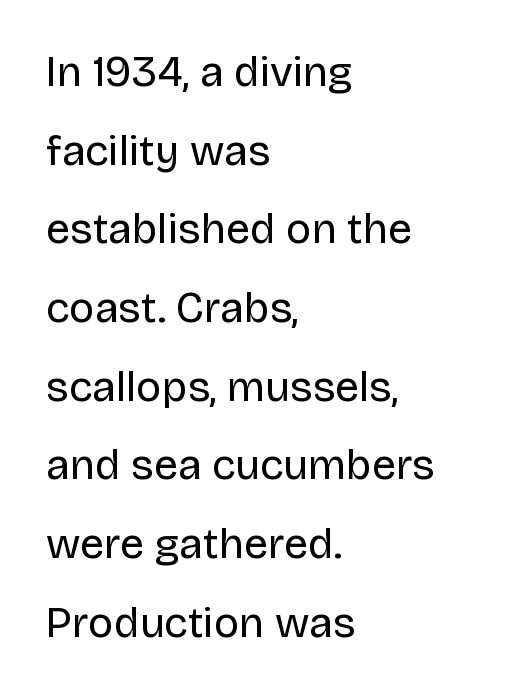
Q: Is the text bold? A: No.
Q: Is the text italic (slanted)? A: No, it is upright.
Q: Is the typeface a serif or a sans-serif typeface? A: Sans-serif.
Q: Is the text underlined? A: No.
Q: How is the paragraph aligned? A: Left-aligned.
Q: Is the spacing between letters normal or unusually wide? A: Normal.
Q: Width (condensed, normal, or wide)? A: Normal.
Q: Stroke contrast? A: Low.
Q: x-height? A: Large.
Q: Monospaced? A: No.
